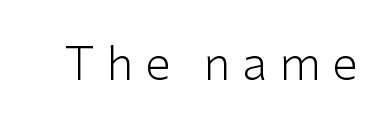
Q: Is the text bold? A: No.
Q: Is the text italic (slanted)? A: No, it is upright.
Q: Is the typeface a serif or a sans-serif typeface? A: Sans-serif.
Q: Is the text underlined? A: No.
Q: Is the spacing between letters normal or unusually wide? A: Unusually wide.
Q: Width (condensed, normal, or wide)? A: Normal.
Q: Stroke contrast? A: Low.
Q: x-height? A: Medium.
Q: Monospaced? A: No.
